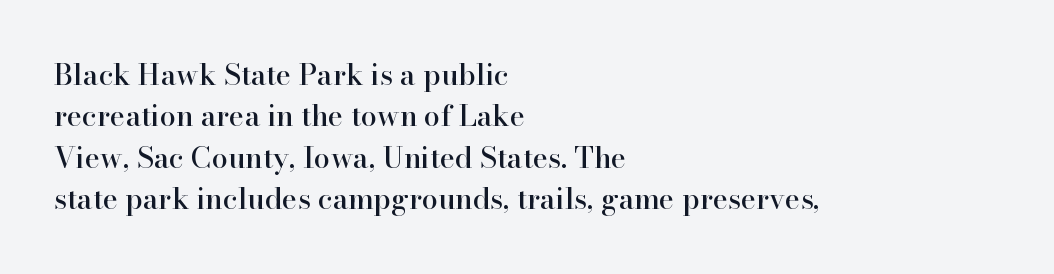
Vertical strokes here are truly vertical. Nobody drew a line under any word here. The ragged edge is on the right, which tells us the setting is flush left. The line-height multiplier appears to be the usual default. Unlike a clean sans, this face finishes its strokes with serifs.
